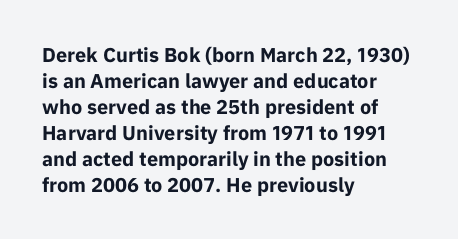
The lettering holds an erect, upright posture throughout. The text block is weighted toward the left margin, trailing off unevenly rightward. The strokes are fattened all the way to bold. Bare-footed words on every line.
